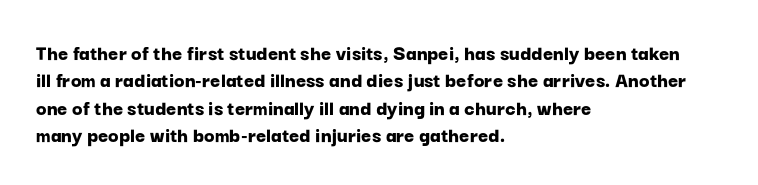
Chunky letters — that's bold for sure. Caption: standard tracking, unaltered. Descenders are the only things crossing below the line. Typeset ragged right — the left edge is the straight one. The letters stand upright; this is a roman face.
